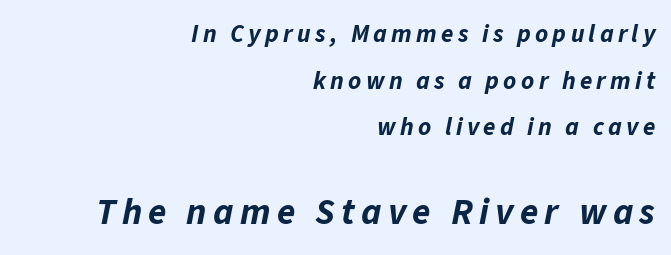
The face used here has a pronounced slope to its letters. Has an underline been added? It has not. You'd pick this weight for a headline — it's a proper bold. The rendering uses natural spacing where letterforms have individual widths. The passage is arranged like a letterhead date or caption credit — flush right. The rendering enlarges the type as you move from the upper chunk to the lower.
